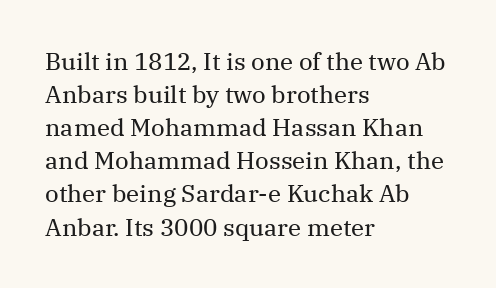
Horizontally, the lines are justified to the leading edge only. A roman cut, with each character standing at attention. The lines sit at an ordinary, default distance from one another. The font sits on the lighter half of the weight spectrum, regular included. Just letters on the line, the space beneath them empty. Standard letterfit; no display-style spreading of the glyphs.
